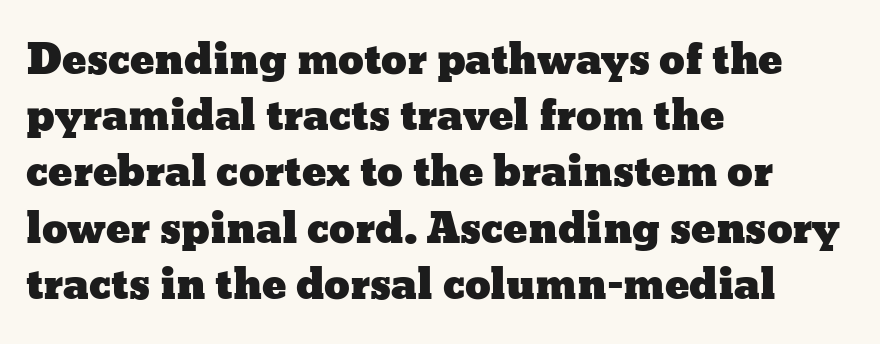
The rendering keeps characters at their native spacing. The type sits square on the baseline with zero lean. The letters advance in unequal steps, a hallmark of proportional type. Only glyphs here, with clear space below each row.
